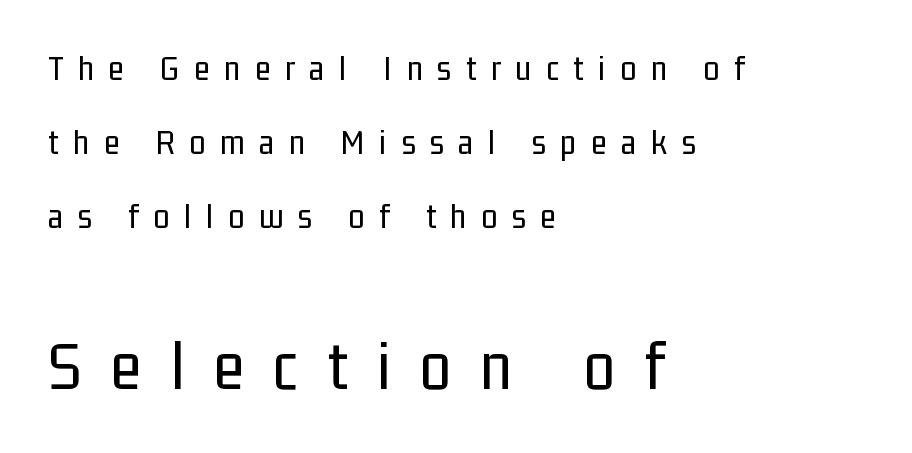
The image shows 71 px regular-weight, condensed sans-serif type, upright; set left-aligned, loose line spacing (2.05x), unusually wide letter spacing (+0.41 em), not underlined; the second (bottom) block is 1.97x larger; low stroke contrast and a medium x-height.
